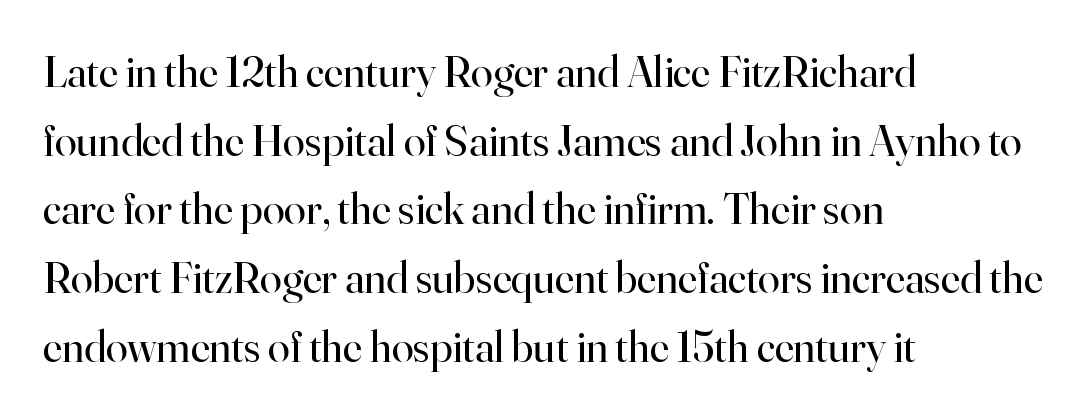
The image shows 44 px regular-weight serif type, upright; set left-aligned, normal line spacing (1.56x), normal letter spacing, not underlined; high stroke contrast and a small x-height.
